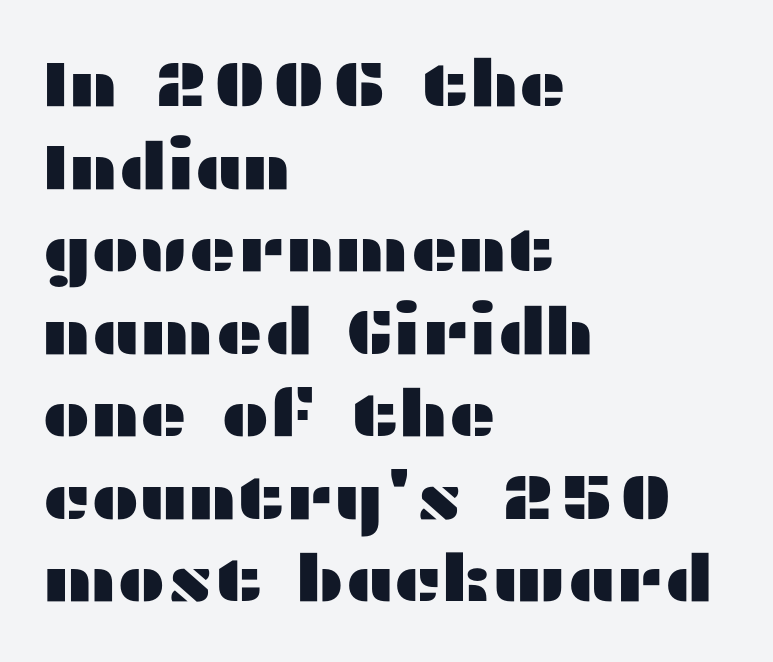
The text was rendered using a sans face with plain stroke endings. The setting favours the left margin, as ordinary paragraphs usually do. Bare-footed words on every line. Regarding leading, the lines here are spaced in the standard way. Spacing verdict: proportional, widths tailored to each character.
